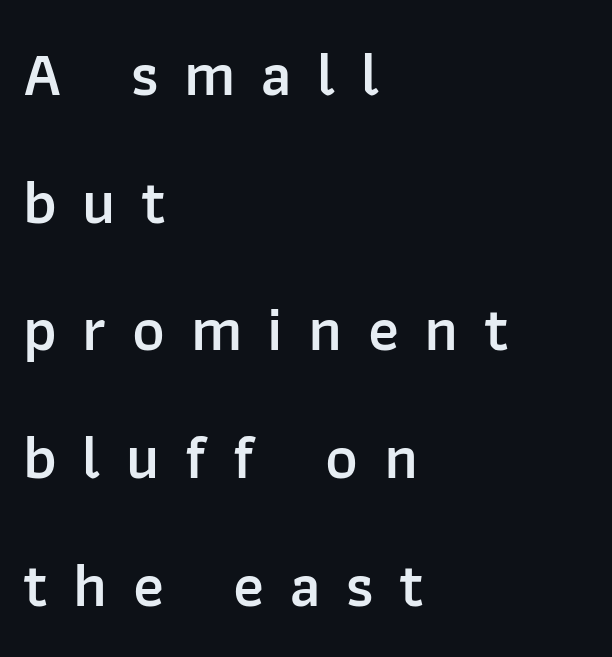
The image shows 62 px semibold sans-serif type, upright; set left-aligned, loose line spacing (2.06x), unusually wide letter spacing (+0.41 em), not underlined; low stroke contrast and a medium x-height.
